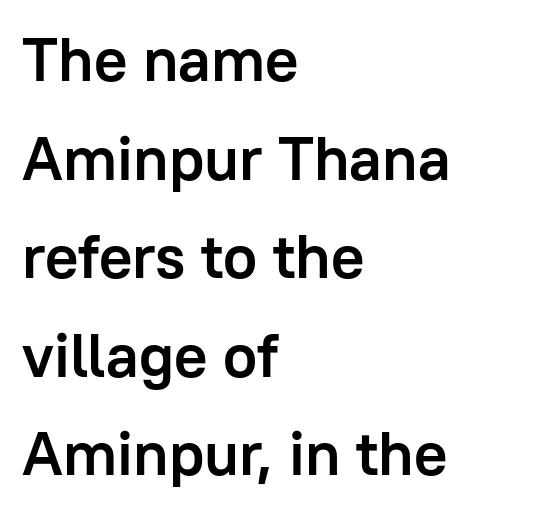
Q: Is the text bold? A: Yes.
Q: Is the text italic (slanted)? A: No, it is upright.
Q: Is the typeface a serif or a sans-serif typeface? A: Sans-serif.
Q: Is the text underlined? A: No.
Q: How is the paragraph aligned? A: Left-aligned.
Q: Is the spacing between letters normal or unusually wide? A: Normal.
Q: Is the spacing between lines tight, normal or loose? A: Normal.
Q: Width (condensed, normal, or wide)? A: Normal.
Q: Stroke contrast? A: Low.
Q: x-height? A: Medium.
Q: Monospaced? A: No.
